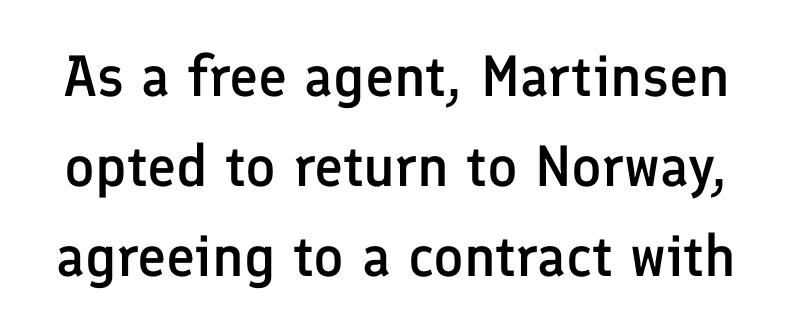
The image shows 58 px semibold sans-serif type, upright; set normal line spacing (1.55x), normal letter spacing, not underlined; low stroke contrast and a medium x-height.
